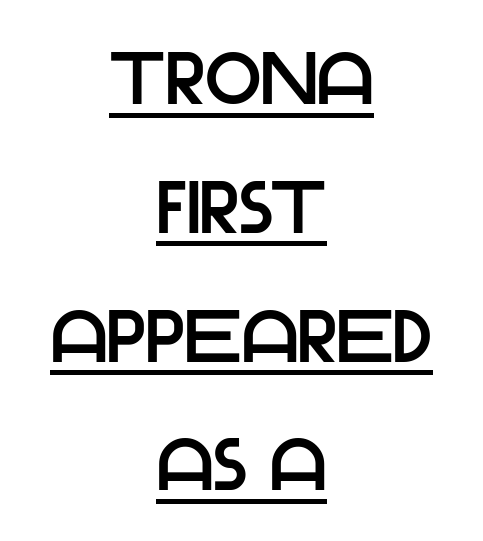
This rendering employs a face without finishing strokes, i.e., a sans-serif. The words here are underlined. You can tell it's not italic because the verticals are truly vertical. Think of a printed novel: that variable character pitch is what you see here. Compared with a flush-left layout, this one balances lines on the center instead. Nobody touched the tracking dial on this one.
